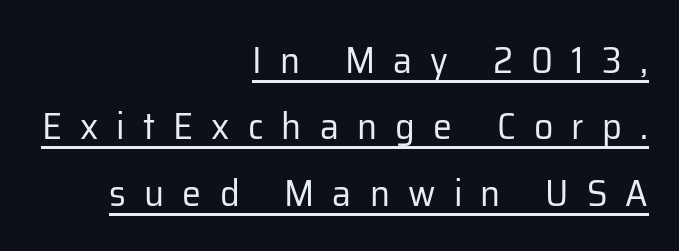
Q: Is the text bold? A: No.
Q: Is the text italic (slanted)? A: No, it is upright.
Q: Is the typeface a serif or a sans-serif typeface? A: Sans-serif.
Q: Is the text underlined? A: Yes.
Q: How is the paragraph aligned? A: Right-aligned.
Q: Is the spacing between letters normal or unusually wide? A: Unusually wide.
Q: Width (condensed, normal, or wide)? A: Normal.
Q: Stroke contrast? A: Low.
Q: x-height? A: Medium.
Q: Monospaced? A: No.
